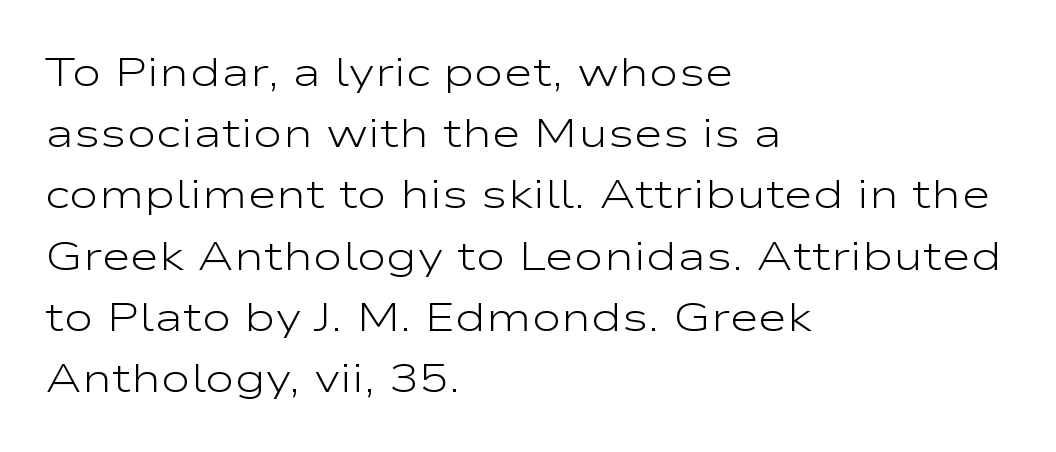
The image shows 40 px light, wide sans-serif type, upright; set left-aligned, normal line spacing (1.53x), normal letter spacing, not underlined; low stroke contrast and a medium x-height.
